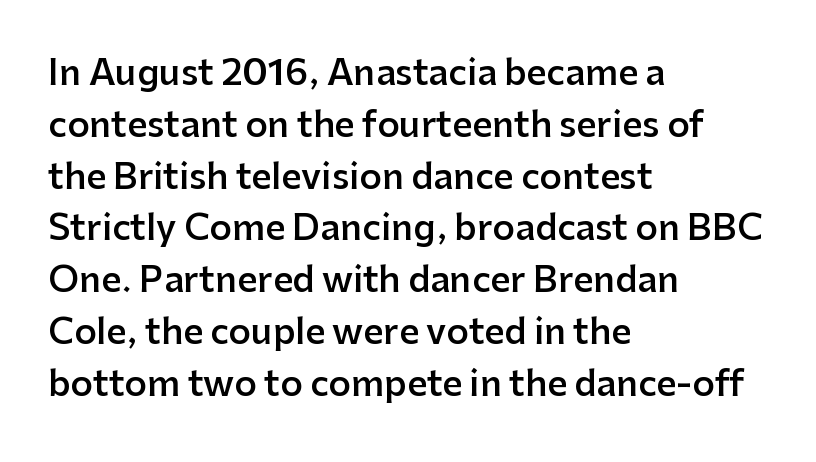
{"serif": "no", "italic": "no", "bold": "semi", "weight": "semibold", "width": "normal", "stroke_contrast": "low", "x_height": "medium", "monospaced": "no", "underline": "no", "align": "left", "line_spacing": "normal", "line_spacing_ratio": 1.48, "letter_spacing": "normal", "letter_spacing_em": 0.0, "glyph_px": 35}
